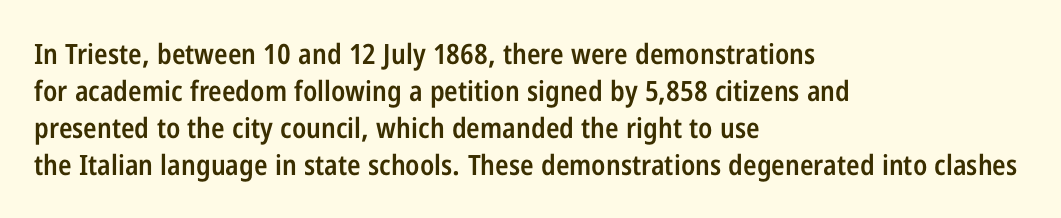
{"serif": "no", "italic": "no", "bold": "semi", "weight": "semibold", "width": "condensed", "stroke_contrast": "low", "x_height": "medium", "monospaced": "no", "underline": "no", "align": "left", "line_spacing": "normal", "line_spacing_ratio": 1.32, "letter_spacing": "normal", "letter_spacing_em": 0.0, "glyph_px": 28}
